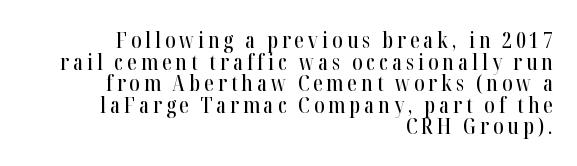
Q: Is the text italic (slanted)? A: No, it is upright.
Q: Is the text underlined? A: No.
Q: How is the paragraph aligned? A: Right-aligned.
Q: Is the spacing between lines tight, normal or loose? A: Tight.
